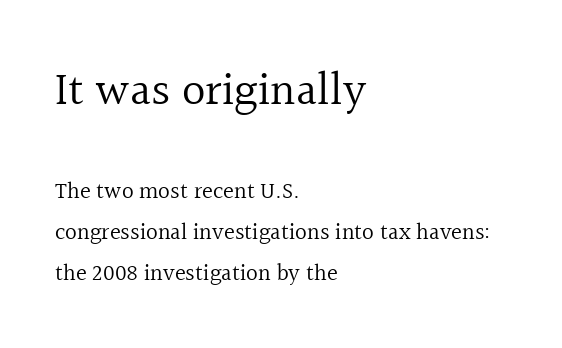
Whoever set this made the first block the dominant, larger element. The rag falls on the right side of this text block. Each letter keeps its own natural width here, so spacing adapts to shape. The type sits square on the baseline with zero lean.
